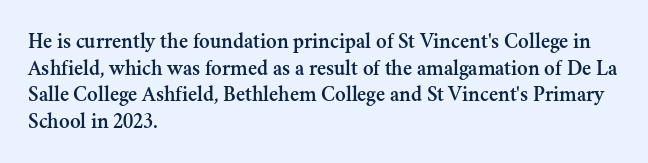
The image shows 22 px text type, upright; set left-aligned, line spacing 1.21x, normal letter spacing, not underlined.
